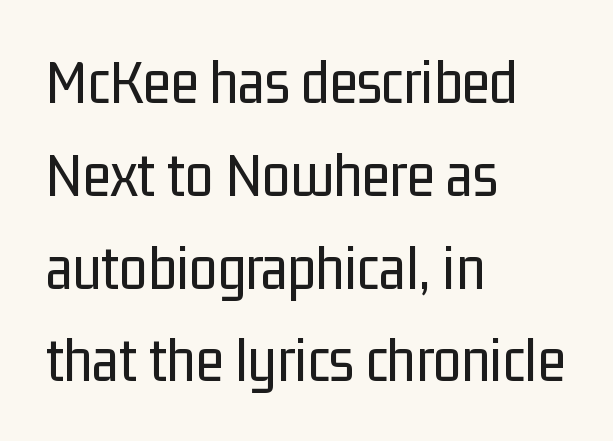
You can tell from the bare stems that sans-serif type was used. The passage shown stacks its lines at a standard gap. You could not count columns in this text — the font is proportionally spaced. Layout note: lines flush left. Nothing heavy about these letters — not bold at all. Words appear dense and cohesive because spacing is normal.
